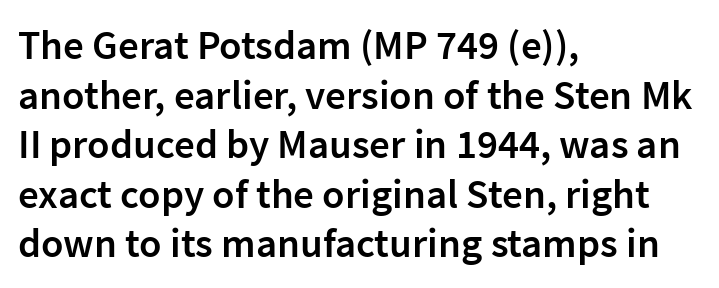
Q: Is the text bold? A: Semi-bold.
Q: Is the text italic (slanted)? A: No, it is upright.
Q: Is the typeface a serif or a sans-serif typeface? A: Sans-serif.
Q: Is the text underlined? A: No.
Q: How is the paragraph aligned? A: Left-aligned.
Q: Is the spacing between letters normal or unusually wide? A: Normal.
Q: Width (condensed, normal, or wide)? A: Normal.
Q: Stroke contrast? A: Low.
Q: x-height? A: Medium.
Q: Monospaced? A: No.
